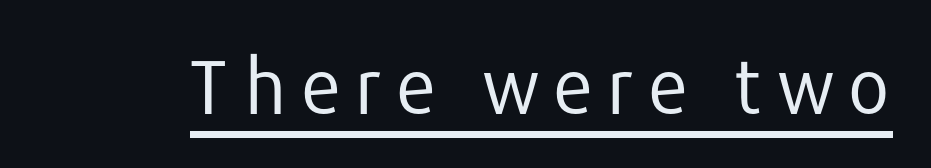
{"serif": "no", "italic": "no", "bold": "no", "weight": "regular", "width": "normal", "stroke_contrast": "low", "x_height": "medium", "monospaced": "no", "underline": "yes", "glyph_px": 75}
